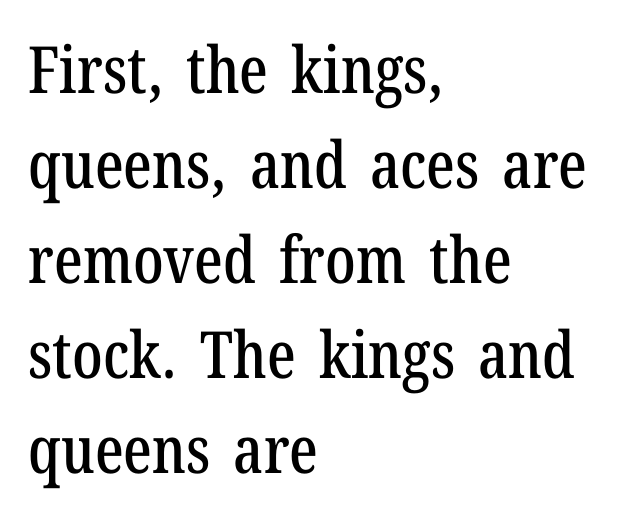
Q: Is the text italic (slanted)? A: No, it is upright.
Q: Is the typeface a serif or a sans-serif typeface? A: Serif.
Q: Is the text underlined? A: No.
Q: How is the paragraph aligned? A: Left-aligned.
Q: Is the spacing between letters normal or unusually wide? A: Normal.
Q: Is the spacing between lines tight, normal or loose? A: Normal.
Q: Width (condensed, normal, or wide)? A: Condensed.
Q: Stroke contrast? A: Low.
Q: x-height? A: Medium.
Q: Monospaced? A: No.
